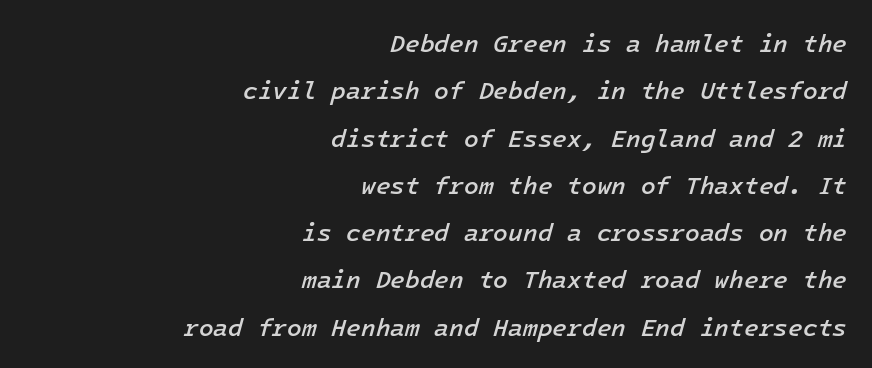
Quick note: underline off. The letterforms sit shoulder to shoulder at normal distance. Posture: slanted. Is there much room between lines? Yes — plenty of vertical air separates them.
